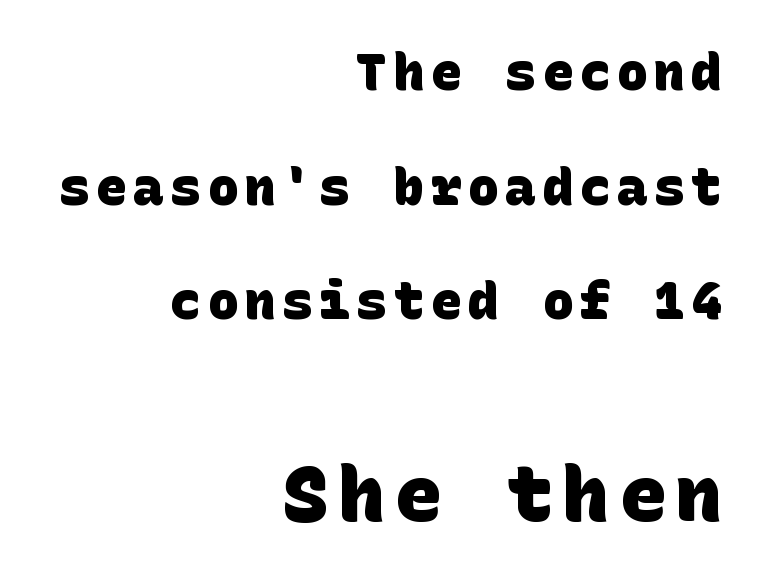
{"serif": "no", "bold": "yes", "weight": "heavy", "width": "normal", "stroke_contrast": "low", "x_height": "large", "underline": "no", "align": "right", "line_spacing": "loose", "line_spacing_ratio": 2.25, "larger_block": "second", "size_ratio": 1.51, "glyph_px": 77}
